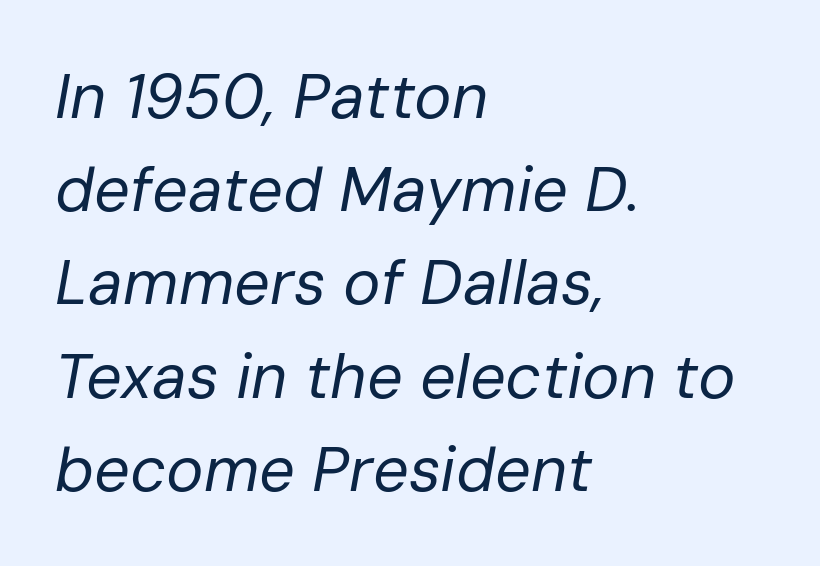
Q: Is the text bold? A: No.
Q: Is the text italic (slanted)? A: Yes, it leans right by about 10 degrees.
Q: Is the text underlined? A: No.
Q: How is the paragraph aligned? A: Left-aligned.
Q: Is the spacing between letters normal or unusually wide? A: Normal.
Q: Is the spacing between lines tight, normal or loose? A: Normal.
Q: Width (condensed, normal, or wide)? A: Normal.
Q: Stroke contrast? A: Low.
Q: x-height? A: Medium.
Q: Monospaced? A: No.
